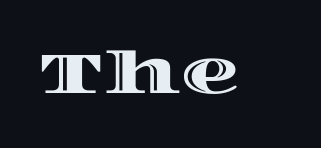
The image shows 59 px wide type, upright; set normal letter spacing, not underlined; a large x-height.
